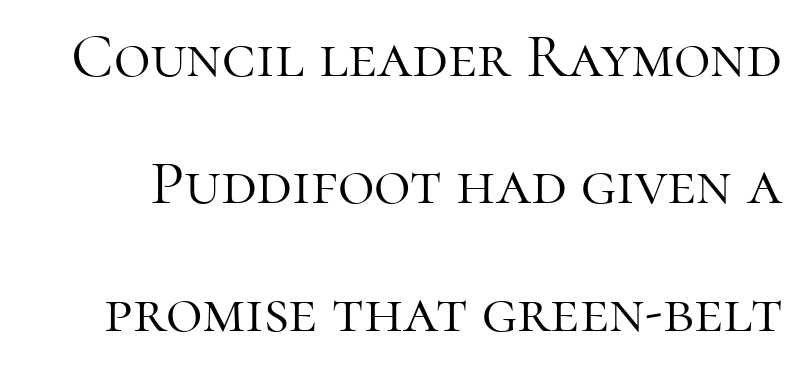
The image shows 63 px light serif type, upright; set loose line spacing (2.02x), normal letter spacing, not underlined; high stroke contrast and a medium x-height.
